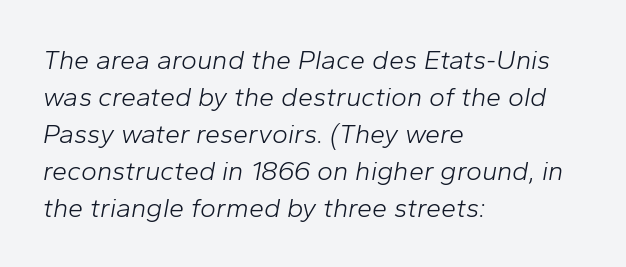
{"italic": "yes", "lean": "right", "slant_degrees": 10, "bold": "no", "underline": "no", "align": "left", "line_spacing": "normal", "line_spacing_ratio": 1.37, "letter_spacing": "normal", "letter_spacing_em": 0.0, "glyph_px": 27}
